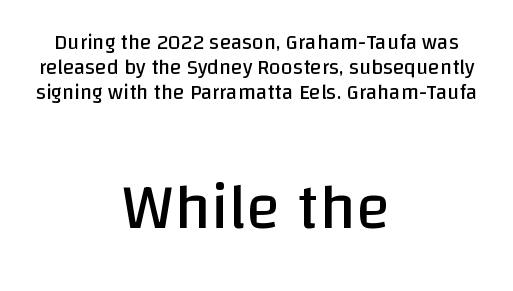
Q: Is the text bold? A: No.
Q: Is the text italic (slanted)? A: No, it is upright.
Q: Is the typeface a serif or a sans-serif typeface? A: Sans-serif.
Q: Is the text underlined? A: No.
Q: How is the paragraph aligned? A: Centered.
Q: Is the spacing between letters normal or unusually wide? A: Normal.
Q: Which block of text is set in a larger size, the first (top) or the second (bottom)? A: The second (bottom) one.
Q: Width (condensed, normal, or wide)? A: Normal.
Q: Stroke contrast? A: Low.
Q: x-height? A: Large.
Q: Monospaced? A: No.
